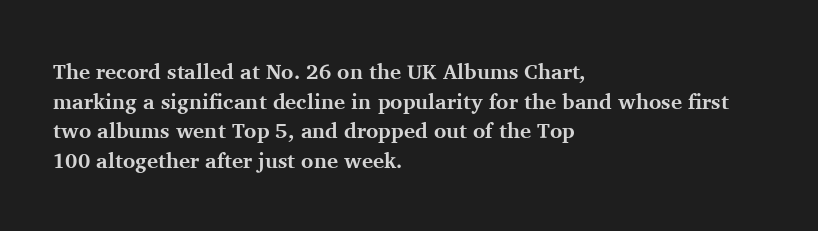
{"italic": "no", "bold": "yes", "underline": "no", "align": "left", "line_spacing": "normal", "line_spacing_ratio": 1.41, "letter_spacing": "normal", "letter_spacing_em": 0.0, "glyph_px": 21}
